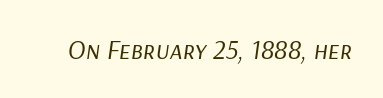
The image shows 27 px text type, italic (leaning right); set normal letter spacing, not underlined.
